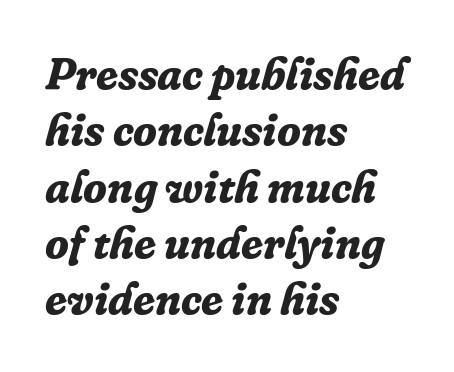
Q: Is the text bold? A: Yes.
Q: Is the text italic (slanted)? A: Yes, it leans right by about 16 degrees.
Q: Is the typeface a serif or a sans-serif typeface? A: Serif.
Q: Is the text underlined? A: No.
Q: How is the paragraph aligned? A: Left-aligned.
Q: Is the spacing between letters normal or unusually wide? A: Normal.
Q: Is the spacing between lines tight, normal or loose? A: Normal.
Q: Width (condensed, normal, or wide)? A: Normal.
Q: Stroke contrast? A: Low.
Q: x-height? A: Medium.
Q: Monospaced? A: No.
